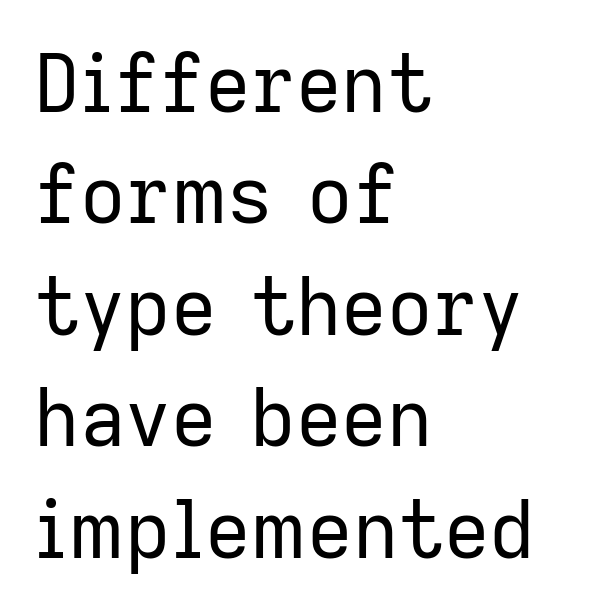
{"serif": "no", "italic": "no", "bold": "no", "weight": "regular", "width": "normal", "stroke_contrast": "low", "x_height": "medium", "monospaced": "no", "underline": "no", "align": "left", "line_spacing": "normal", "line_spacing_ratio": 1.41, "letter_spacing": "normal", "letter_spacing_em": 0.0, "glyph_px": 79}
